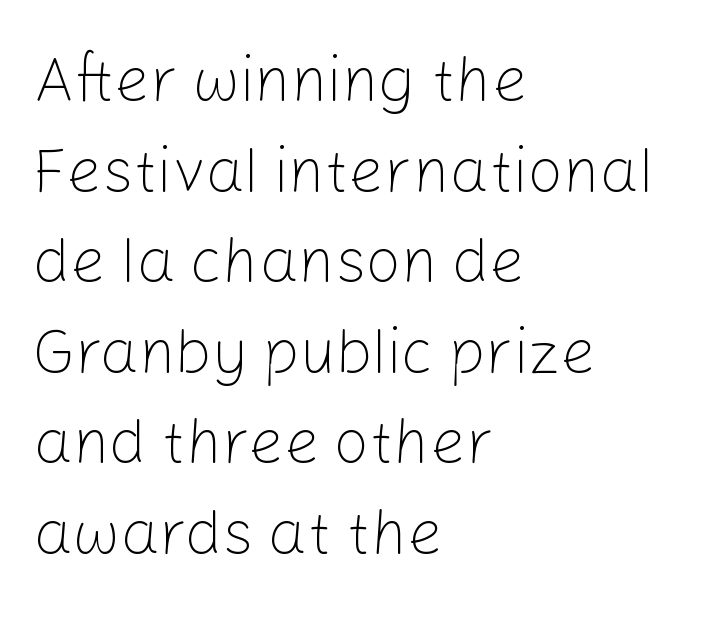
{"serif": "no", "italic": "no", "bold": "no", "weight": "light", "width": "normal", "stroke_contrast": "low", "x_height": "medium", "monospaced": "no", "underline": "no", "align": "left", "line_spacing": "normal", "line_spacing_ratio": 1.46, "letter_spacing": "normal", "letter_spacing_em": 0.0, "glyph_px": 62}
